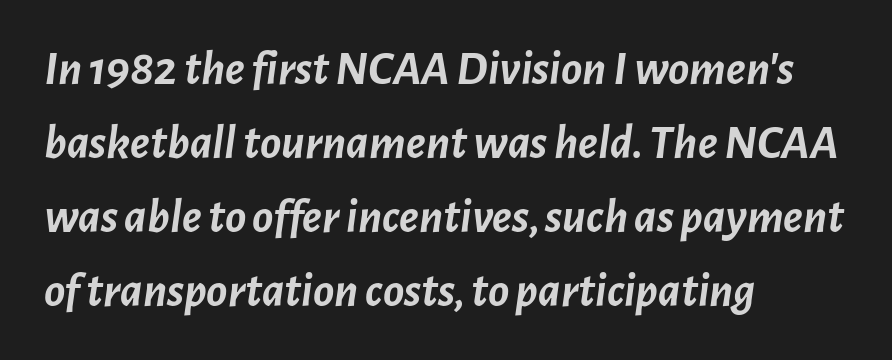
Line starts are locked; line ends wander. The letters advance in unequal steps, a hallmark of proportional type. Tracking here is standard; glyphs follow each other at the usual distance. This sample keeps an unexceptional amount of space between lines.
